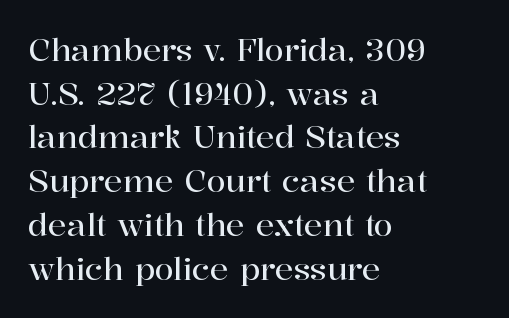
Q: Is the text italic (slanted)? A: No, it is upright.
Q: Is the typeface a serif or a sans-serif typeface? A: Serif.
Q: Is the text underlined? A: No.
Q: How is the paragraph aligned? A: Left-aligned.
Q: Is the spacing between letters normal or unusually wide? A: Normal.
Q: Is the spacing between lines tight, normal or loose? A: Normal.
Q: Width (condensed, normal, or wide)? A: Normal.
Q: Stroke contrast? A: High.
Q: x-height? A: Medium.
Q: Monospaced? A: No.
